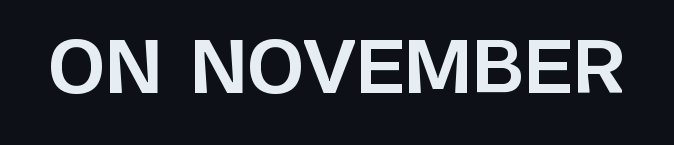
Q: Is the text bold? A: Yes.
Q: Is the text italic (slanted)? A: No, it is upright.
Q: Is the typeface a serif or a sans-serif typeface? A: Sans-serif.
Q: Is the text underlined? A: No.
Q: Is the spacing between letters normal or unusually wide? A: Normal.
Q: Width (condensed, normal, or wide)? A: Normal.
Q: Stroke contrast? A: Low.
Q: x-height? A: Large.
Q: Monospaced? A: No.
